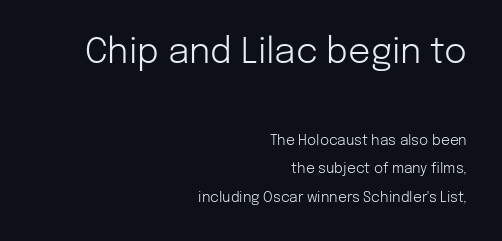
Q: Is the text bold? A: No.
Q: Is the text italic (slanted)? A: No, it is upright.
Q: Is the typeface a serif or a sans-serif typeface? A: Sans-serif.
Q: Is the text underlined? A: No.
Q: How is the paragraph aligned? A: Right-aligned.
Q: Is the spacing between letters normal or unusually wide? A: Normal.
Q: Is the spacing between lines tight, normal or loose? A: Loose.
Q: Which block of text is set in a larger size, the first (top) or the second (bottom)? A: The first (top) one.
Q: Width (condensed, normal, or wide)? A: Normal.
Q: Stroke contrast? A: Low.
Q: x-height? A: Medium.
Q: Monospaced? A: No.
